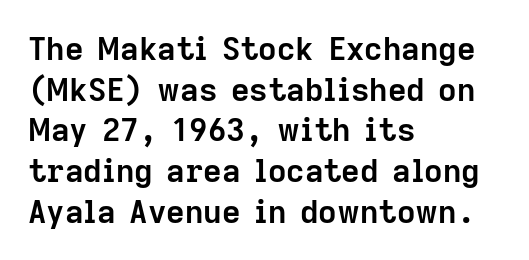
{"serif": "no", "italic": "no", "bold": "yes", "weight": "semibold", "width": "normal", "stroke_contrast": "low", "x_height": "medium", "monospaced": "no", "underline": "no", "align": "left", "line_spacing": "normal", "line_spacing_ratio": 1.27, "letter_spacing": "normal", "letter_spacing_em": 0.0, "glyph_px": 32}
